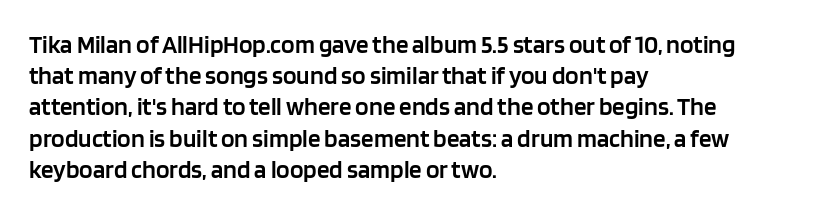
Q: Is the text bold? A: Semi-bold.
Q: Is the text italic (slanted)? A: No, it is upright.
Q: Is the text underlined? A: No.
Q: How is the paragraph aligned? A: Left-aligned.
Q: Is the spacing between letters normal or unusually wide? A: Normal.
Q: Is the spacing between lines tight, normal or loose? A: Normal.
